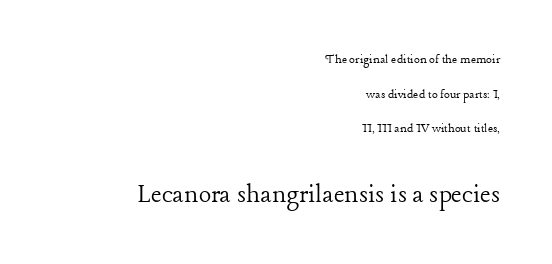
{"serif": "yes", "italic": "no", "bold": "no", "weight": "light", "width": "normal", "stroke_contrast": "low", "x_height": "medium", "monospaced": "no", "underline": "no", "align": "right", "line_spacing": "loose", "line_spacing_ratio": 2.47, "letter_spacing": "normal", "letter_spacing_em": 0.0, "larger_block": "second", "size_ratio": 2.07, "glyph_px": 29}
